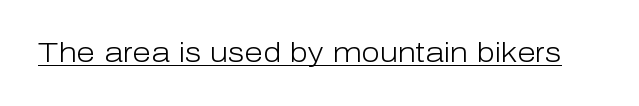
The image shows 27 px text type, upright; set normal letter spacing, underlined.
